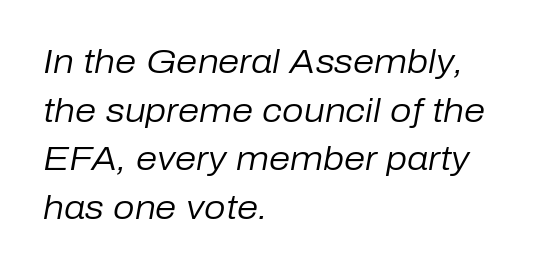
The image shows 34 px regular-weight type, italic (leaning right); set left-aligned, normal line spacing (1.43x), normal letter spacing, not underlined; low stroke contrast and a medium x-height.
